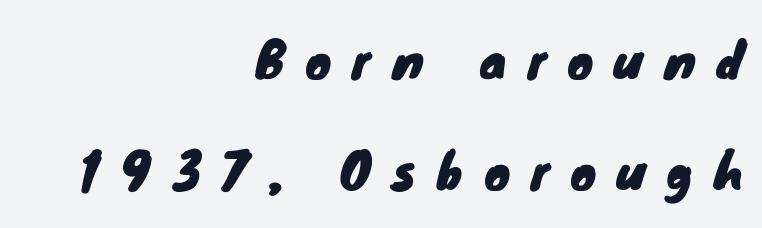
The image shows 48 px sans-serif type; set right-aligned, loose line spacing (2.32x), unusually wide letter spacing (+0.44 em), not underlined; low stroke contrast and a small x-height.
